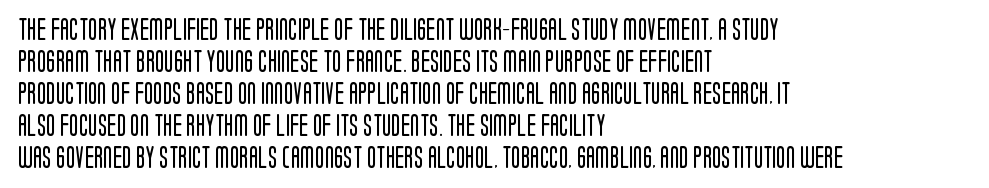
Weight: in the light-to-regular range. These lines keep a tight, regular rhythm from letter to letter. Any mark beneath the type? The region is blank. Left-aligned paragraph, ragged on the right. If you drew a line through each stem, it would be perfectly vertical. Honestly, the row spacing looks completely unremarkable.
